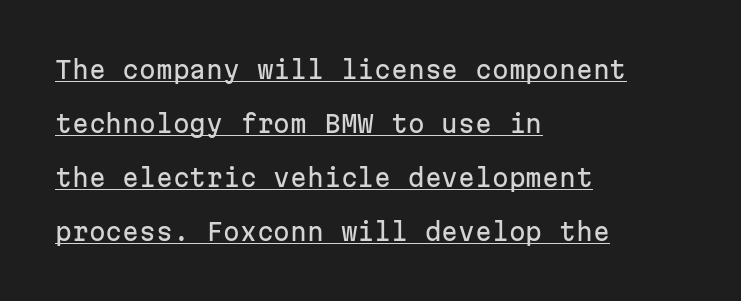
Q: Is the text italic (slanted)? A: No, it is upright.
Q: Is the text underlined? A: Yes.
Q: How is the paragraph aligned? A: Left-aligned.
Q: Is the spacing between letters normal or unusually wide? A: Normal.
Q: Is the spacing between lines tight, normal or loose? A: Loose.
